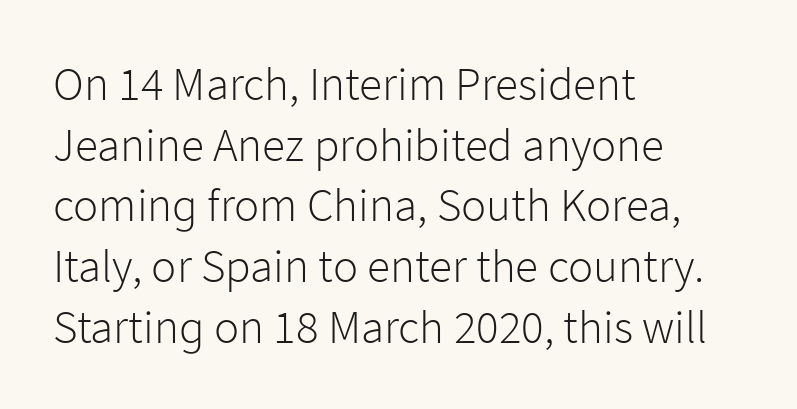
A sans-serif font was chosen for this passage. The letterforms sit at book weight or below. The lines are quadded left. One glance says typical: line gaps are just what's usual.
